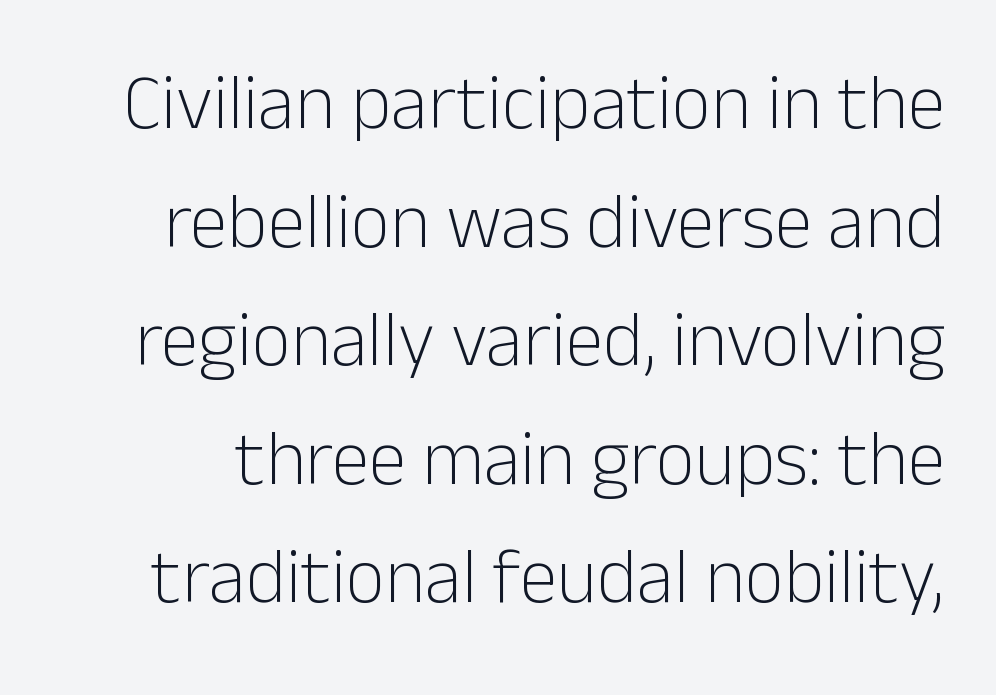
The passage shown is typeset with a sans-serif family. The strip under each line holds only bare page. Letters have the restrained weight of plain body copy at most. Style check: upright. Do the characters align in a grid? No, the font is proportional. You could call the tracking neutral — neither tight nor loose.
